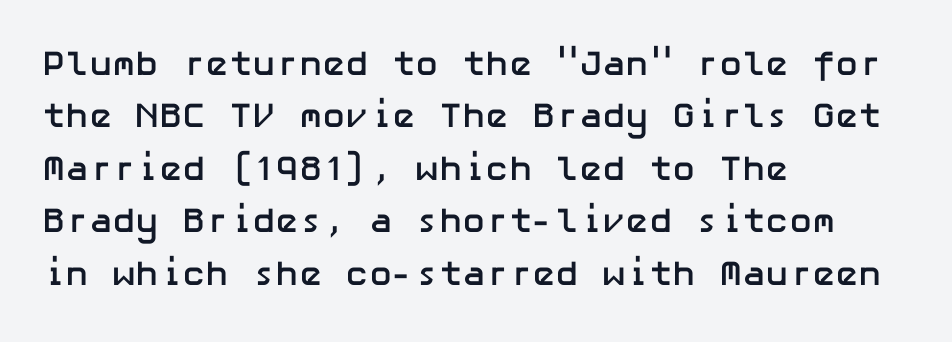
Decoration check: the copy has no underline. In CSS terms this would be text-align: left. A sans-serif font was chosen for this passage. The horizontal fit of the characters is conventional and even. The lines sit at an ordinary, default distance from one another.
